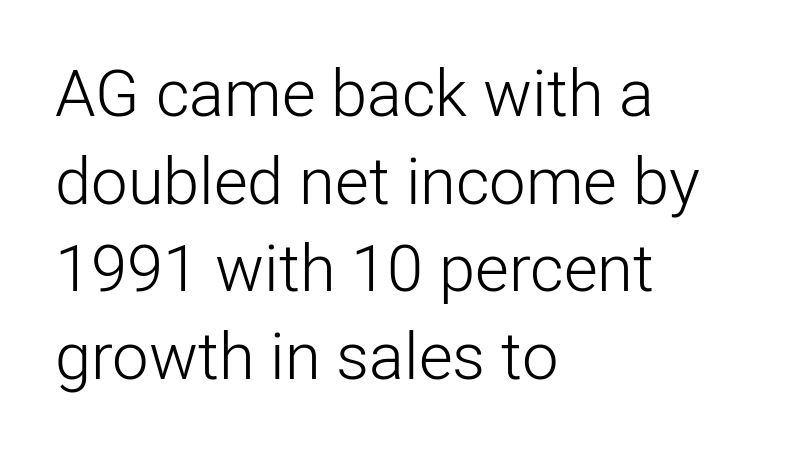
The image shows 65 px light sans-serif type, upright; set left-aligned, normal line spacing (1.35x), normal letter spacing, not underlined; low stroke contrast and a medium x-height.
